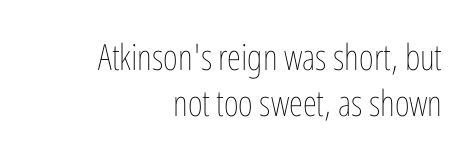
Is there any slant? The stems are plumb. The baseline area is clear. Do the characters align in a grid? No, the font is proportional. Does the copy run flush right? Yes — the right margin is perfectly even. What stands out about the letter spacing? Nothing — it is the standard amount.
